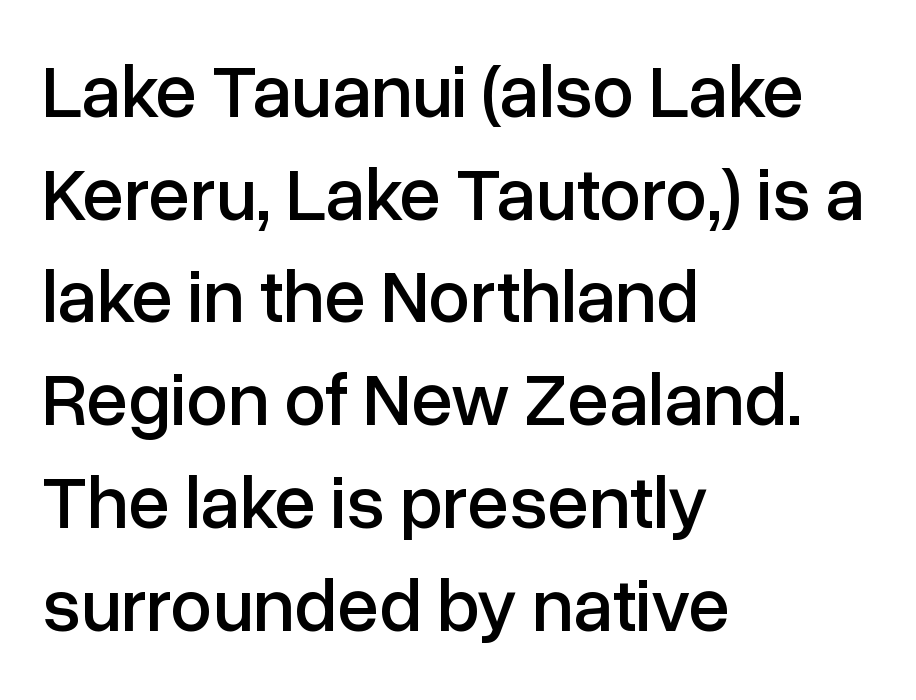
Q: Is the text italic (slanted)? A: No, it is upright.
Q: Is the typeface a serif or a sans-serif typeface? A: Sans-serif.
Q: Is the text underlined? A: No.
Q: How is the paragraph aligned? A: Left-aligned.
Q: Is the spacing between letters normal or unusually wide? A: Normal.
Q: Is the spacing between lines tight, normal or loose? A: Normal.
Q: Width (condensed, normal, or wide)? A: Normal.
Q: Stroke contrast? A: Low.
Q: x-height? A: Medium.
Q: Monospaced? A: No.
